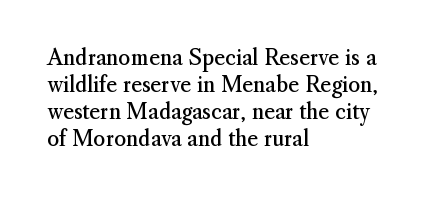
The passage shown is not underscored anywhere. Summary of vertical rhythm: regular, with standard interline spacing. The rag falls on the right side of this text block. Notice how the stems are strictly vertical — no italics here. Vertical stems look standard width or narrower in stroke.
